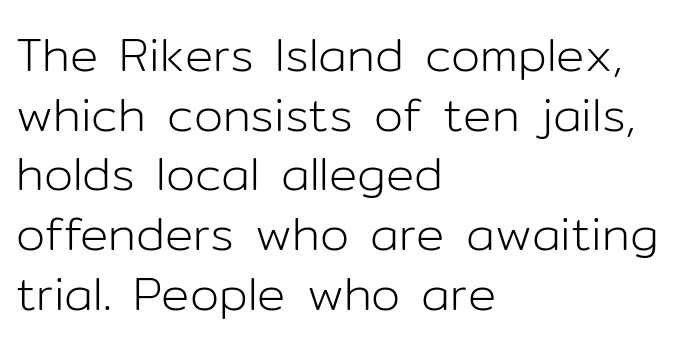
The image shows 47 px light sans-serif type, upright; set left-aligned, normal line spacing (1.27x), normal letter spacing, not underlined; low stroke contrast and a medium x-height.
